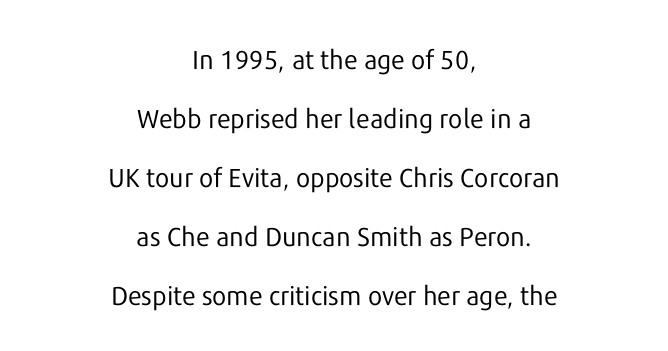
Q: Is the text bold? A: No.
Q: Is the text italic (slanted)? A: No, it is upright.
Q: Is the text underlined? A: No.
Q: How is the paragraph aligned? A: Centered.
Q: Is the spacing between letters normal or unusually wide? A: Normal.
Q: Is the spacing between lines tight, normal or loose? A: Loose.
